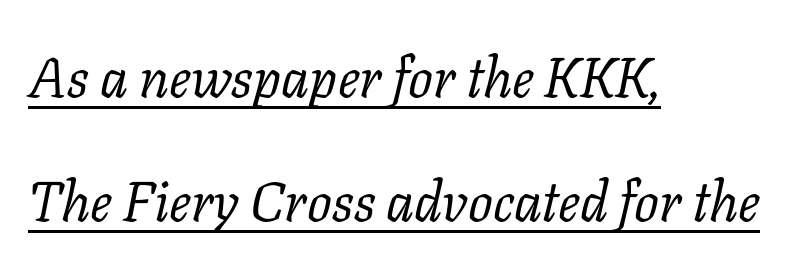
The image shows 55 px regular-weight serif type, italic (leaning right); set left-aligned, loose line spacing (2.25x), normal letter spacing, underlined; low stroke contrast and a medium x-height.
